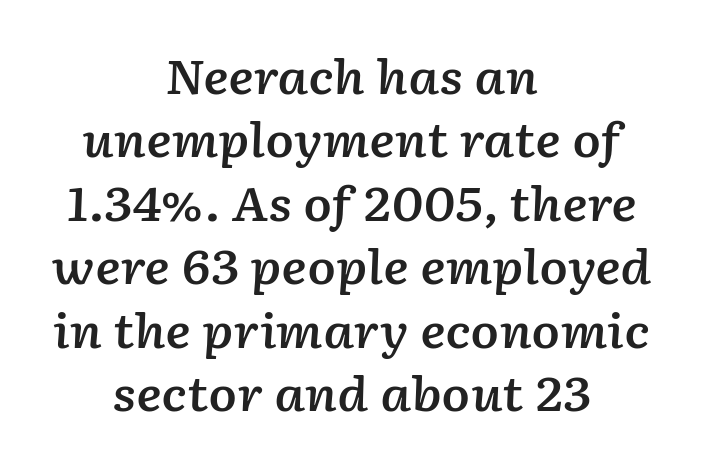
The image shows 47 px semibold type, italic (leaning right); set centered, normal line spacing (1.35x), normal letter spacing, not underlined; low stroke contrast and a medium x-height.
